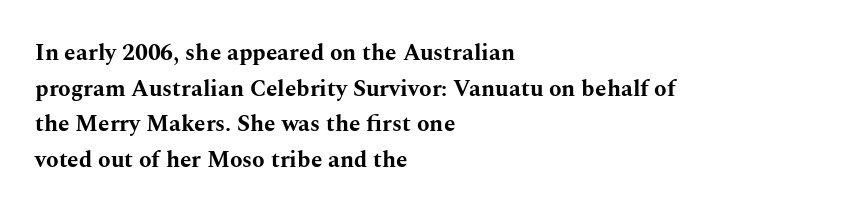
Q: Is the text bold? A: Yes.
Q: Is the text italic (slanted)? A: No, it is upright.
Q: Is the text underlined? A: No.
Q: How is the paragraph aligned? A: Left-aligned.
Q: Is the spacing between letters normal or unusually wide? A: Normal.
Q: Is the spacing between lines tight, normal or loose? A: Normal.
